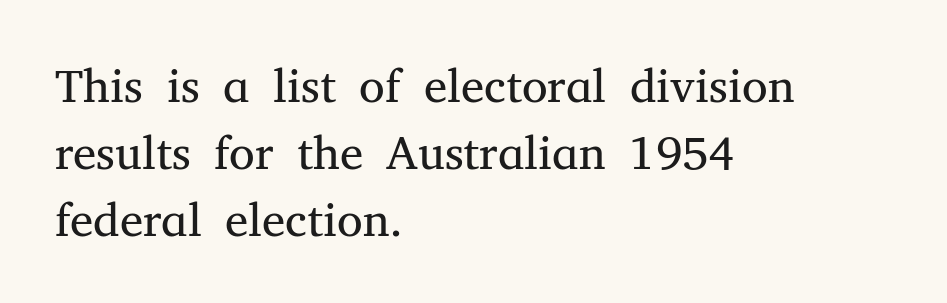
The image shows 47 px regular-weight serif type, upright; set left-aligned, normal line spacing (1.43x), normal letter spacing, not underlined; medium stroke contrast and a medium x-height.
